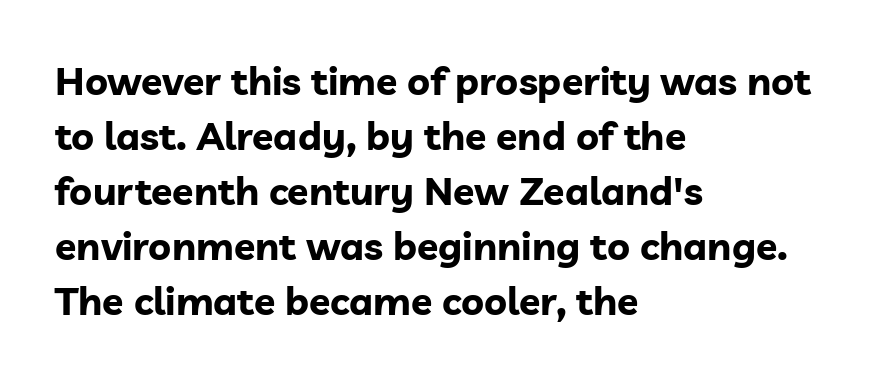
{"serif": "no", "italic": "no", "bold": "yes", "weight": "bold", "width": "normal", "stroke_contrast": "low", "x_height": "medium", "monospaced": "no", "underline": "no", "align": "left", "line_spacing": "normal", "line_spacing_ratio": 1.41, "letter_spacing": "normal", "letter_spacing_em": 0.0, "glyph_px": 39}
